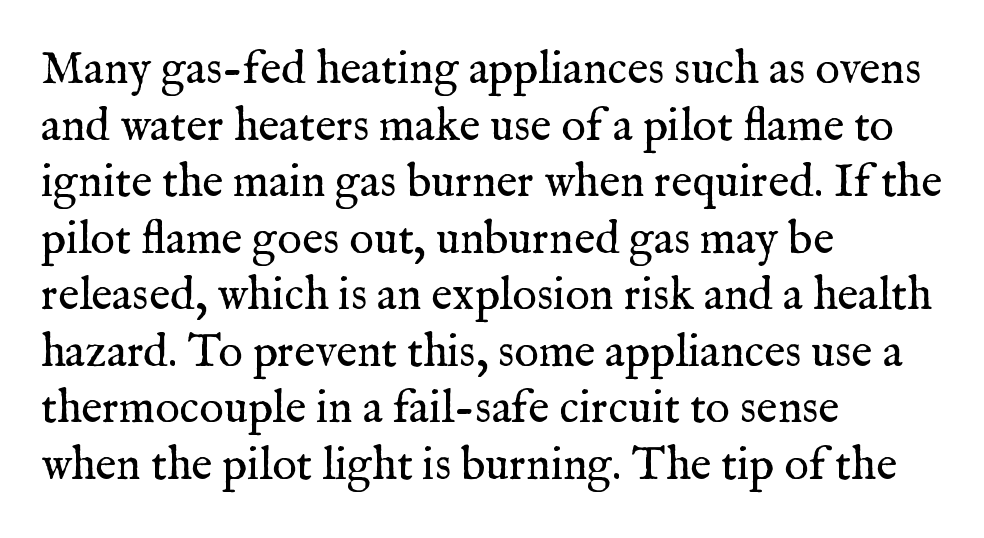
The image shows 46 px regular-weight serif type, upright; set left-aligned, line spacing 1.23x, normal letter spacing, not underlined; medium stroke contrast and a medium x-height.
